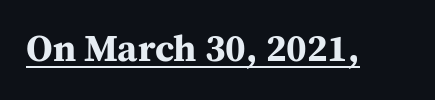
Pretty heavy lettering here — definitely bold. Is there any slant? The stems are plumb. Tracking value appears to be zero — textbook default spacing. This is underlined copy, the kind a proofreader might mark for attention.
